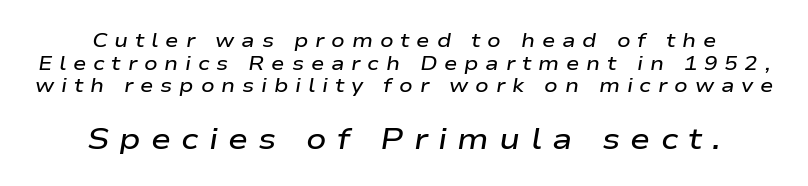
Q: Is the text bold? A: Semi-bold.
Q: Is the text italic (slanted)? A: Yes, it leans right by about 9 degrees.
Q: Is the text underlined? A: No.
Q: How is the paragraph aligned? A: Centered.
Q: Is the spacing between letters normal or unusually wide? A: Unusually wide.
Q: Is the spacing between lines tight, normal or loose? A: Tight.
Q: Which block of text is set in a larger size, the first (top) or the second (bottom)? A: The second (bottom) one.
Q: Width (condensed, normal, or wide)? A: Wide.
Q: Stroke contrast? A: Low.
Q: x-height? A: Medium.
Q: Monospaced? A: No.
